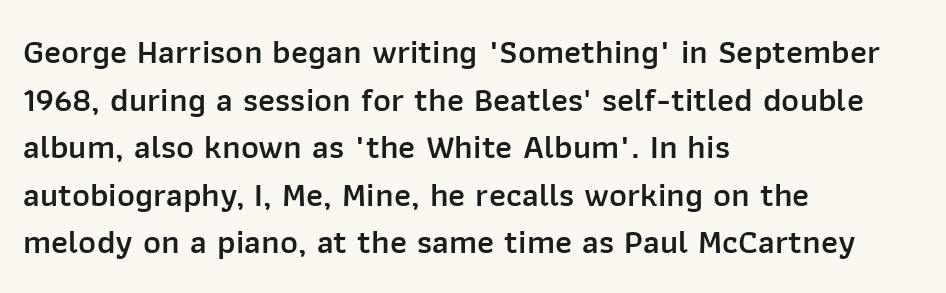
{"serif": "no", "italic": "no", "bold": "semi", "weight": "semibold", "width": "normal", "stroke_contrast": "low", "x_height": "medium", "monospaced": "no", "underline": "no", "align": "left", "line_spacing": "normal", "line_spacing_ratio": 1.4, "letter_spacing": "normal", "letter_spacing_em": 0.0, "glyph_px": 34}
